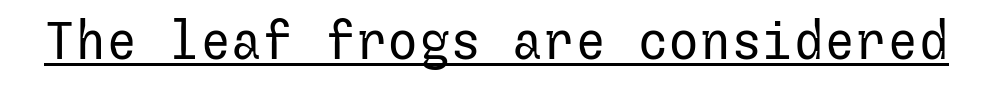
Q: Is the text bold? A: No.
Q: Is the text italic (slanted)? A: No, it is upright.
Q: Is the typeface a serif or a sans-serif typeface? A: Sans-serif.
Q: Is the text underlined? A: Yes.
Q: Is the spacing between letters normal or unusually wide? A: Normal.
Q: Width (condensed, normal, or wide)? A: Normal.
Q: Stroke contrast? A: Low.
Q: x-height? A: Medium.
